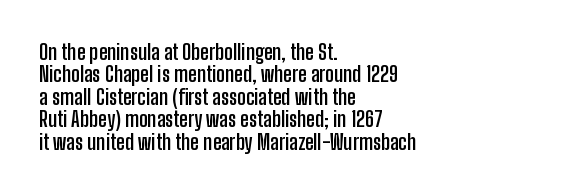
The image shows 21 px bold type, upright; set left-aligned, tight line spacing (1.07x), normal letter spacing, not underlined.
